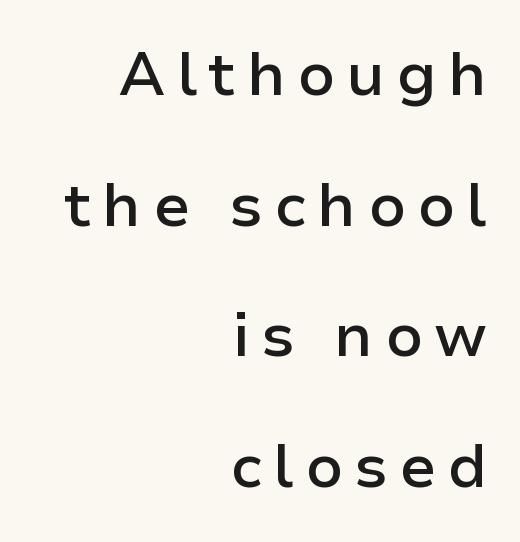
The image shows 61 px semibold sans-serif type, upright; set right-aligned, loose line spacing (2.14x), not underlined; low stroke contrast and a medium x-height.
